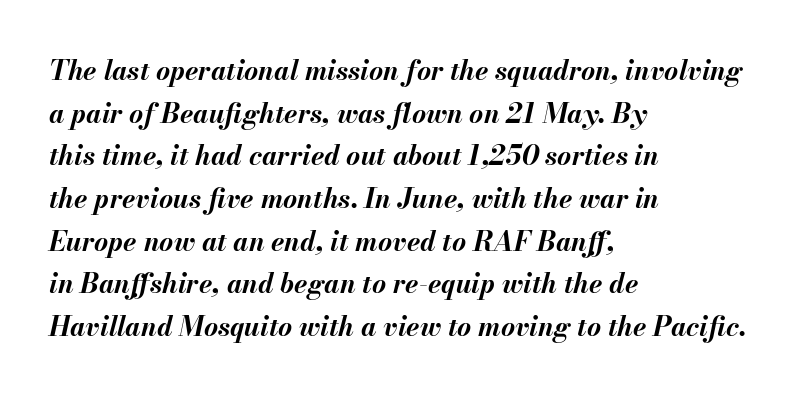
The passage is arranged the way most books set body copy — flush left. Its strokes are broad and dark, the hallmark of bold type. Yep, that's italic — everything's leaning. Normally led — the rows are evenly, conventionally spaced. Descenders hang freely into open space. The line texture is even and compact thanks to regular tracking.
